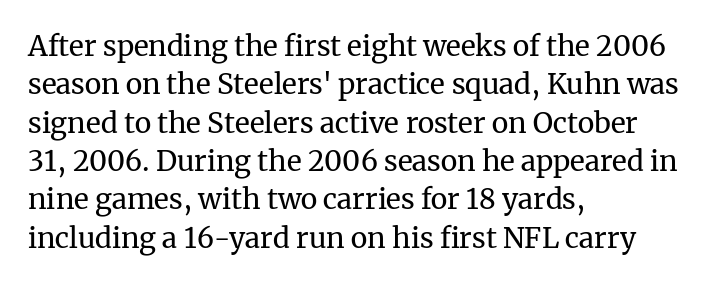
Quick note: interline space is typical. The space directly below the letters is spotless. Are there feet on the stems? There are — it's a serif. Weight: in the light-to-regular range. Is there any slant? The stems are plumb. This rendering uses left alignment, leaving the right contour irregular.
